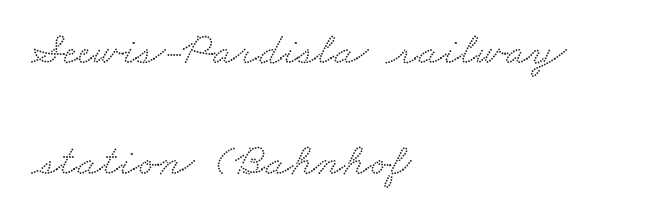
{"serif": "yes", "width": "wide", "stroke_contrast": "low", "x_height": "small", "monospaced": "no", "underline": "no", "align": "left", "line_spacing": "loose", "line_spacing_ratio": 2.41, "letter_spacing": "normal", "letter_spacing_em": 0.0, "glyph_px": 46}
